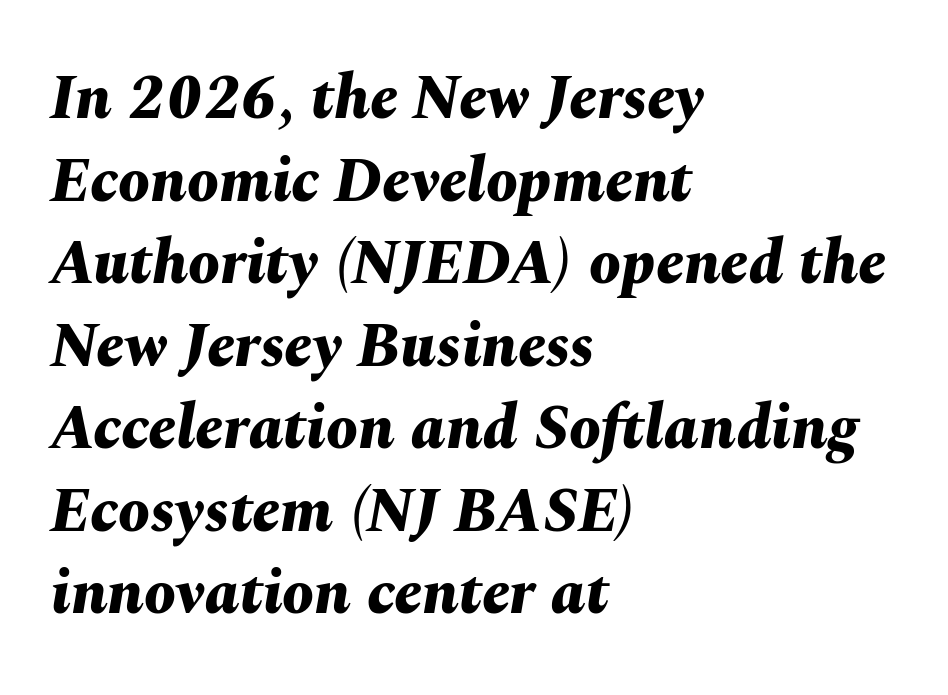
The image shows 63 px bold type, italic (leaning right); set left-aligned, normal line spacing (1.31x), normal letter spacing, not underlined; medium stroke contrast and a medium x-height.
